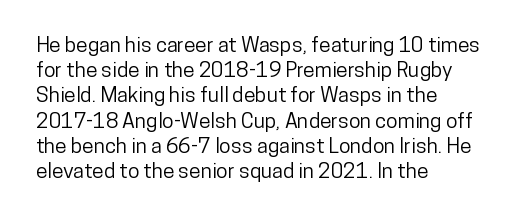
{"italic": "no", "underline": "no", "align": "left", "line_spacing_ratio": 1.2, "letter_spacing": "normal", "letter_spacing_em": 0.0, "glyph_px": 21}
